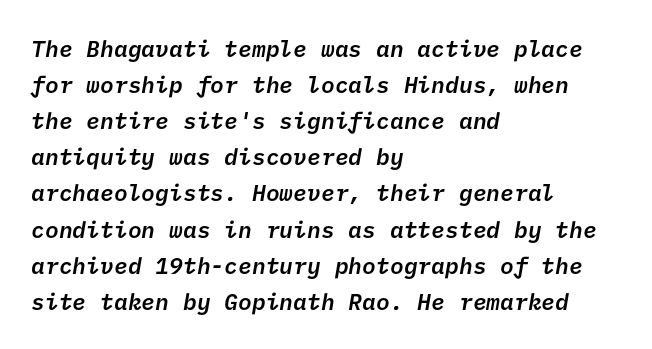
Q: Is the text bold? A: Semi-bold.
Q: Is the text underlined? A: No.
Q: How is the paragraph aligned? A: Left-aligned.
Q: Is the spacing between letters normal or unusually wide? A: Normal.
Q: Is the spacing between lines tight, normal or loose? A: Normal.
